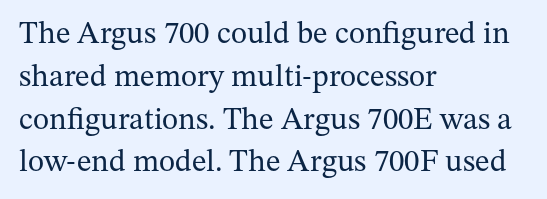
Q: Is the text bold? A: No.
Q: Is the text italic (slanted)? A: No, it is upright.
Q: Is the typeface a serif or a sans-serif typeface? A: Serif.
Q: Is the text underlined? A: No.
Q: How is the paragraph aligned? A: Left-aligned.
Q: Is the spacing between letters normal or unusually wide? A: Normal.
Q: Is the spacing between lines tight, normal or loose? A: Normal.
Q: Width (condensed, normal, or wide)? A: Normal.
Q: Stroke contrast? A: Medium.
Q: x-height? A: Medium.
Q: Monospaced? A: No.
